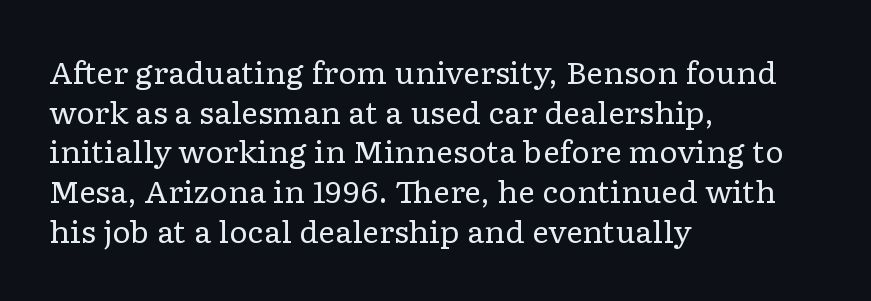
{"serif": "yes", "italic": "no", "bold": "no", "weight": "regular", "width": "wide", "stroke_contrast": "low", "x_height": "medium", "monospaced": "no", "underline": "no", "align": "left", "line_spacing": "normal", "line_spacing_ratio": 1.37, "letter_spacing": "normal", "letter_spacing_em": 0.0, "glyph_px": 29}
